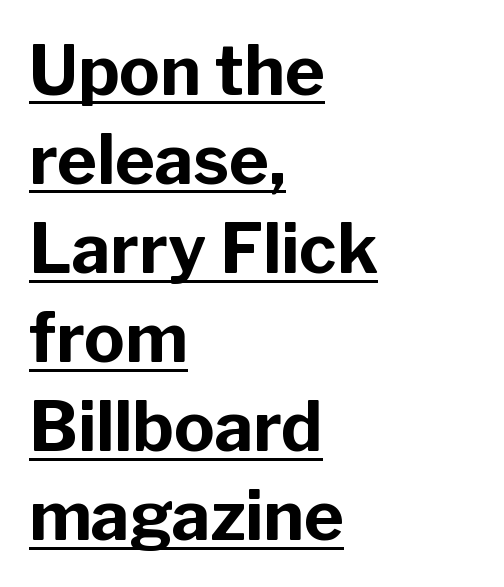
The image shows 68 px bold sans-serif type, upright; set left-aligned, normal line spacing (1.31x), normal letter spacing, underlined; low stroke contrast and a medium x-height.
